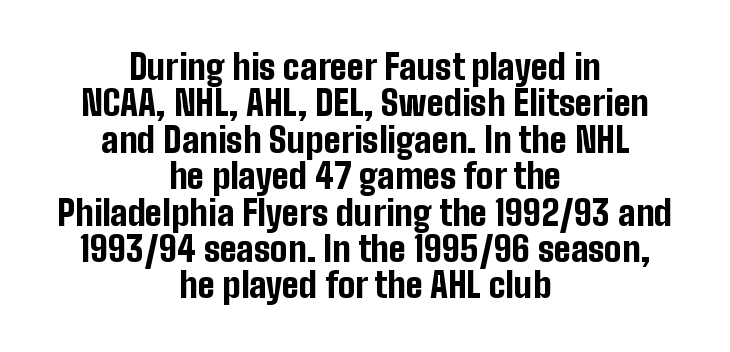
{"serif": "no", "italic": "no", "bold": "yes", "weight": "bold", "width": "condensed", "stroke_contrast": "low", "x_height": "medium", "monospaced": "no", "underline": "no", "align": "center", "line_spacing": "tight", "line_spacing_ratio": 1.04, "letter_spacing": "normal", "letter_spacing_em": 0.0, "glyph_px": 35}
